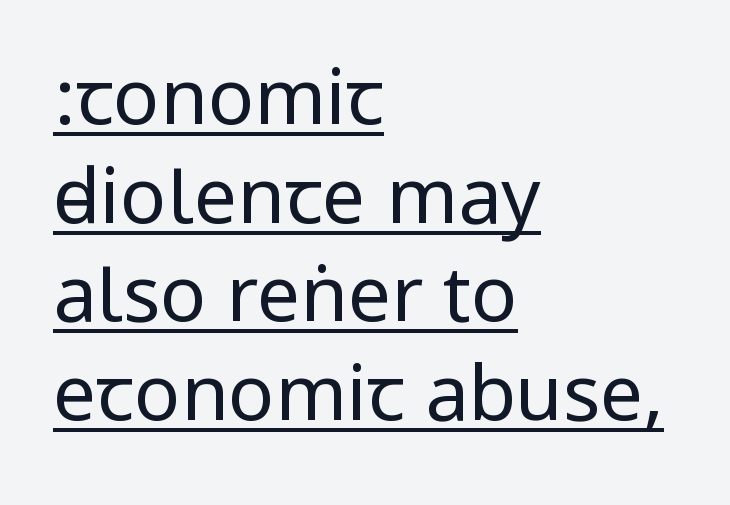
The image shows 77 px regular-weight, condensed sans-serif type, upright; set left-aligned, normal line spacing (1.28x), normal letter spacing, underlined; low stroke contrast.
